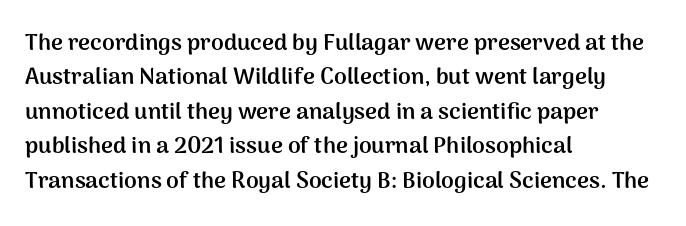
The image shows 23 px bold type, upright; set left-aligned, normal line spacing (1.5x), normal letter spacing, not underlined.
